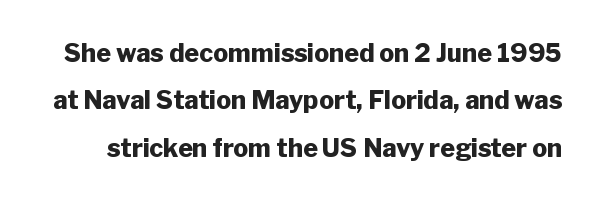
Q: Is the text bold? A: Yes.
Q: Is the text italic (slanted)? A: No, it is upright.
Q: Is the text underlined? A: No.
Q: Is the spacing between letters normal or unusually wide? A: Normal.
Q: Is the spacing between lines tight, normal or loose? A: Loose.
